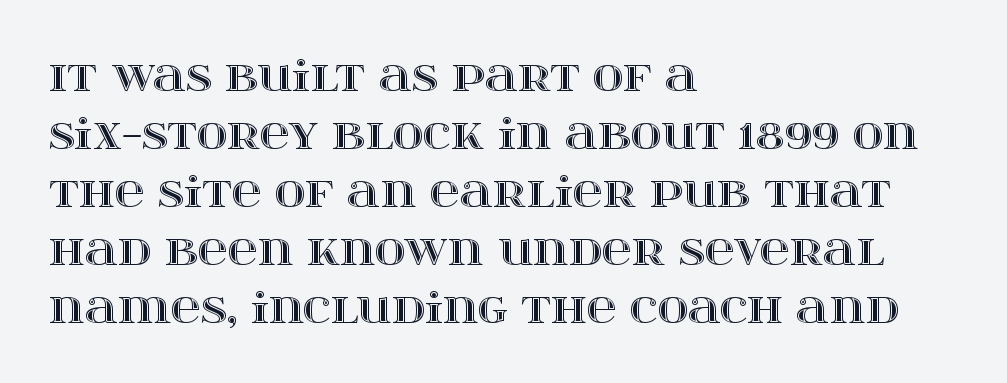
The image shows 42 px wide type, upright; set left-aligned, normal line spacing (1.38x), normal letter spacing, not underlined; a large x-height.
